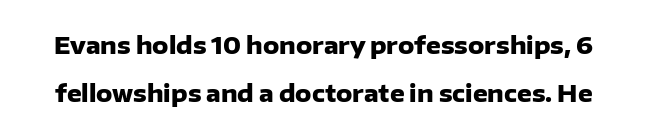
Q: Is the text bold? A: Yes.
Q: Is the text italic (slanted)? A: No, it is upright.
Q: Is the text underlined? A: No.
Q: Is the spacing between letters normal or unusually wide? A: Normal.
Q: Is the spacing between lines tight, normal or loose? A: Loose.
